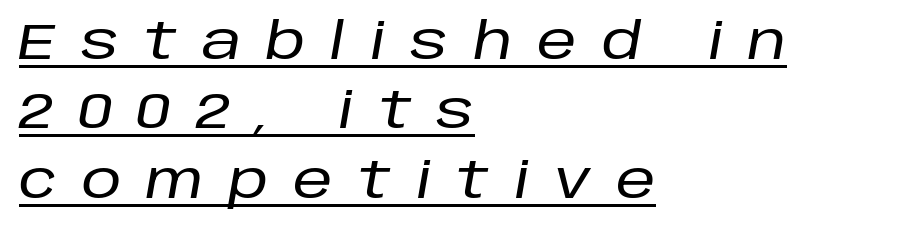
The rendering applies a slant to the glyphs. Each letter keeps its own natural width here, so spacing adapts to shape. Substantial extra tracking has been applied to these lines. The words here are underlined.
